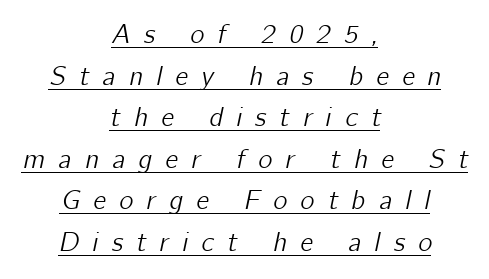
One glance says typical: line gaps are just what's usual. Between one letter and the next there's a generous, obvious gap. The rendering uses the underline text-decoration. Which margin do the lines hug? Neither — every line sits in the middle. The typography opts for an oblique posture over an upright one.
